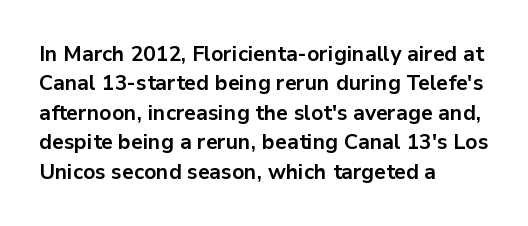
The image shows 21 px bold type, upright; set left-aligned, normal line spacing (1.4x), normal letter spacing, not underlined.
